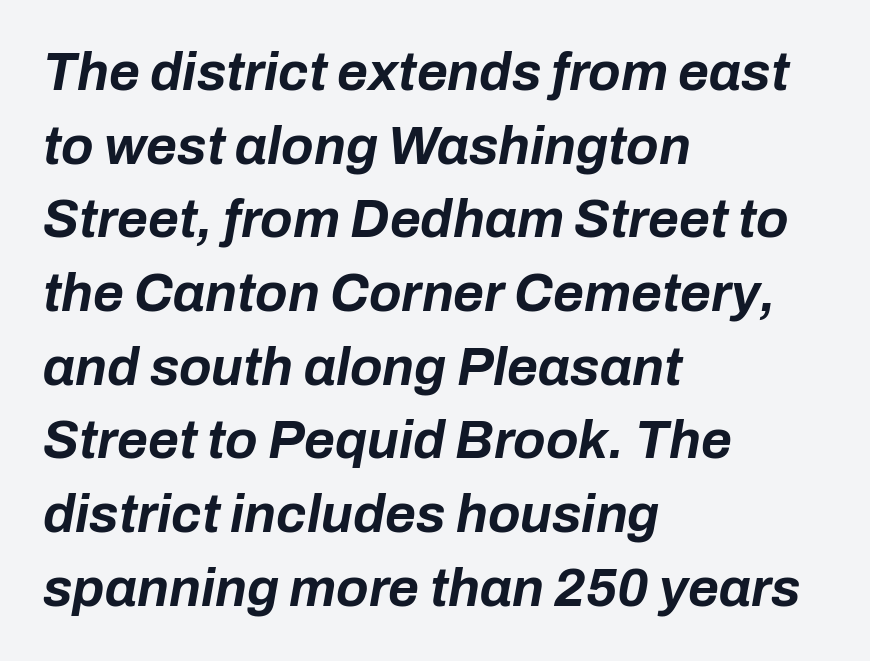
The image shows 53 px bold type, italic (leaning right); set left-aligned, normal line spacing (1.39x), normal letter spacing, not underlined; low stroke contrast and a medium x-height.
